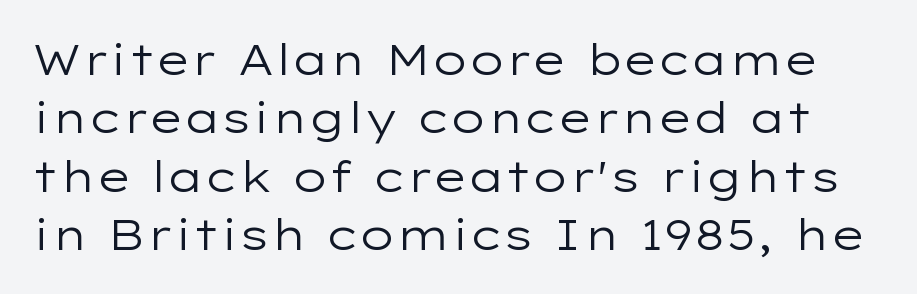
Q: Is the text bold? A: No.
Q: Is the text italic (slanted)? A: No, it is upright.
Q: Is the typeface a serif or a sans-serif typeface? A: Sans-serif.
Q: Is the text underlined? A: No.
Q: Is the spacing between letters normal or unusually wide? A: Normal.
Q: Is the spacing between lines tight, normal or loose? A: Normal.
Q: Width (condensed, normal, or wide)? A: Wide.
Q: Stroke contrast? A: Low.
Q: x-height? A: Medium.
Q: Monospaced? A: No.
